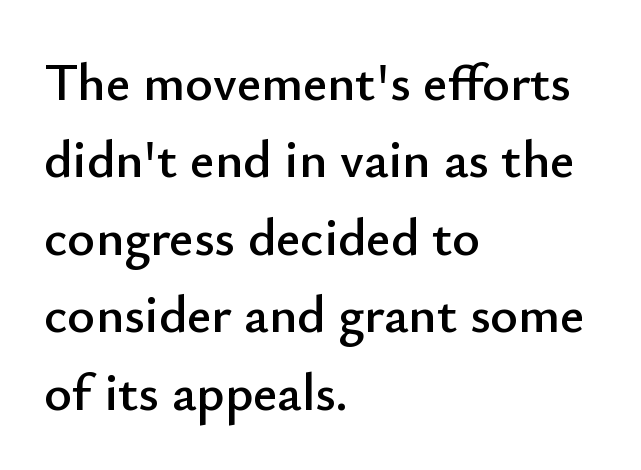
The image shows 53 px sans-serif type, upright; set left-aligned, normal line spacing (1.46x), normal letter spacing, not underlined; low stroke contrast and a small x-height.
